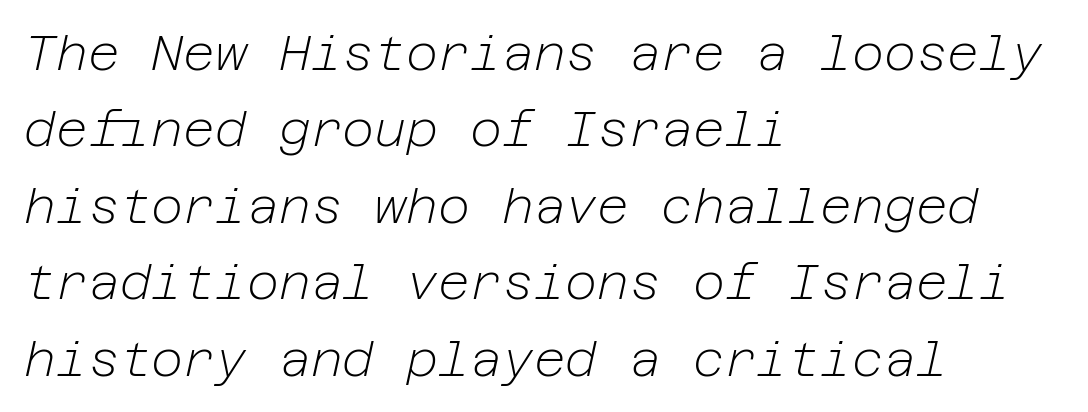
{"italic": "yes", "lean": "right", "slant_degrees": 12, "bold": "no", "weight": "light", "width": "normal", "stroke_contrast": "low", "x_height": "medium", "underline": "no", "align": "left", "line_spacing": "normal", "line_spacing_ratio": 1.56, "letter_spacing": "normal", "letter_spacing_em": 0.0, "glyph_px": 49}
